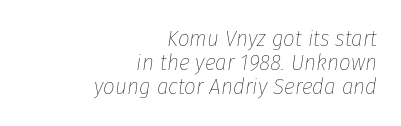
{"italic": "yes", "lean": "right", "slant_degrees": 8, "bold": "no", "underline": "no", "align": "right", "line_spacing": "tight", "line_spacing_ratio": 1.05, "letter_spacing": "normal", "letter_spacing_em": 0.0, "glyph_px": 23}
